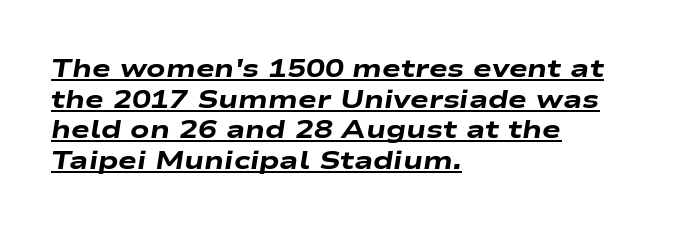
{"italic": "yes", "lean": "right", "slant_degrees": 9, "bold": "yes", "underline": "yes", "align": "left", "line_spacing_ratio": 1.23, "letter_spacing": "normal", "letter_spacing_em": 0.0, "glyph_px": 25}
